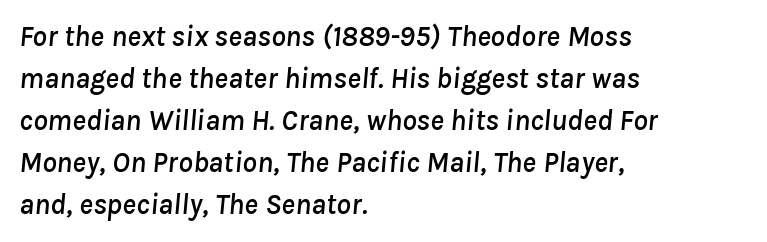
{"italic": "yes", "lean": "right", "slant_degrees": 8, "width": "normal", "stroke_contrast": "low", "x_height": "medium", "monospaced": "no", "underline": "no", "align": "left", "line_spacing": "normal", "line_spacing_ratio": 1.45, "letter_spacing": "normal", "letter_spacing_em": 0.0, "glyph_px": 29}
